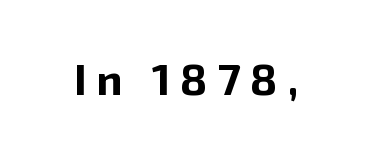
The image shows 44 px bold sans-serif type, upright; set unusually wide letter spacing (+0.22 em), not underlined; low stroke contrast and a medium x-height.
